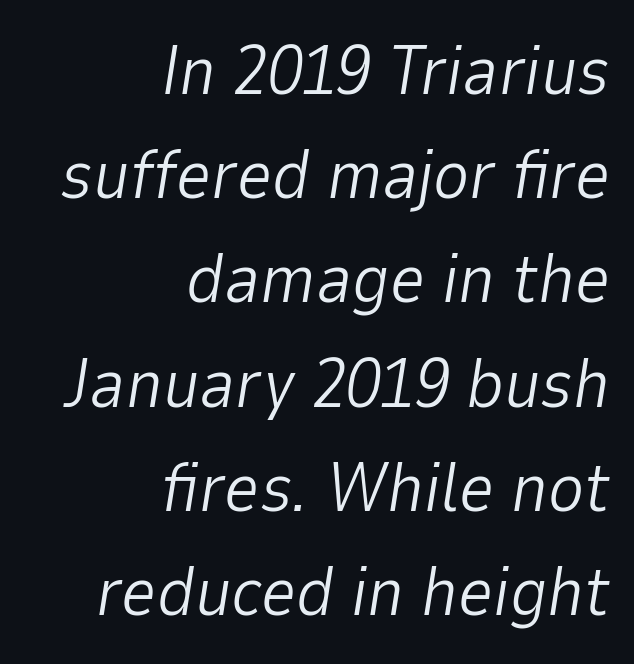
{"italic": "yes", "lean": "right", "slant_degrees": 9, "bold": "no", "weight": "light", "width": "normal", "stroke_contrast": "low", "x_height": "medium", "monospaced": "no", "underline": "no", "align": "right", "line_spacing": "normal", "line_spacing_ratio": 1.51, "letter_spacing": "normal", "letter_spacing_em": 0.0, "glyph_px": 69}
